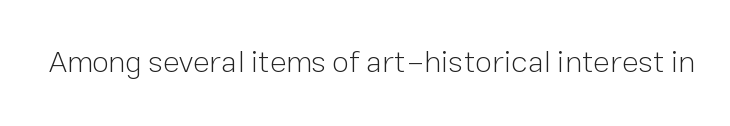
The image shows 31 px light sans-serif type, upright; set normal letter spacing, not underlined; low stroke contrast and a medium x-height.
